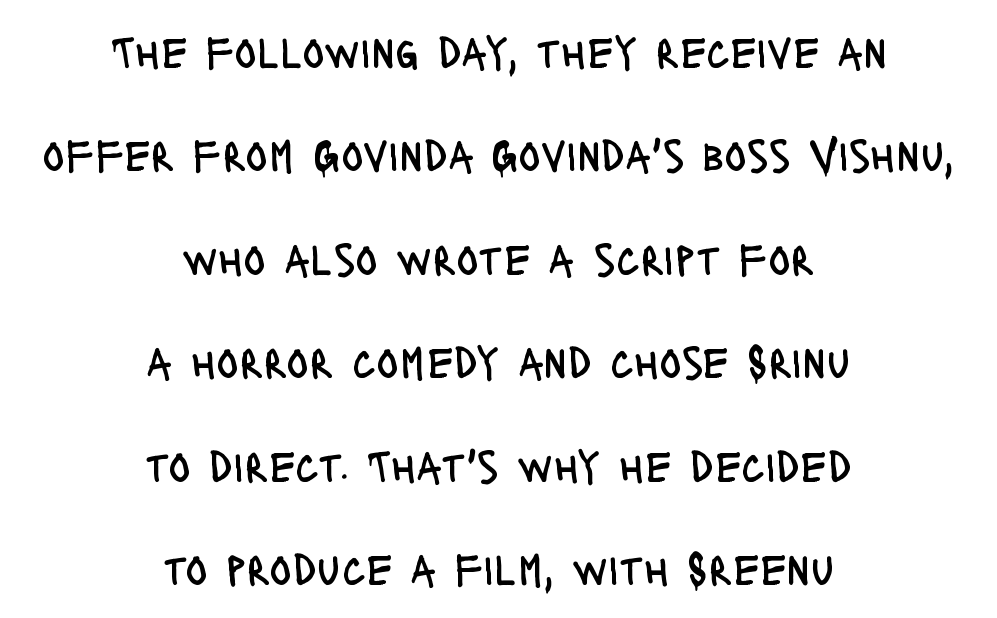
It's the straight-up-and-down kind of type. Bare-footed words on every line. The gaps between neighbouring characters are ordinary and unremarkable. Is the block centered? Yes — each line is placed symmetrically about the middle. You could not count columns in this text — the font is proportionally spaced. These glyphs show unthickened strokes, regular width or finer.
